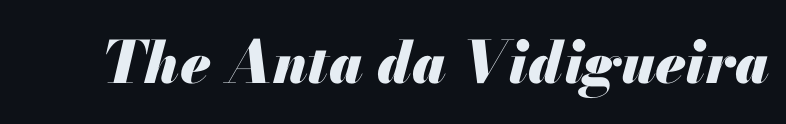
Pretty heavy lettering here — definitely bold. A bare baseline throughout the passage. Here the glyphs are tracked normally, forming tight word shapes. Posture: slanted. Think of a printed novel: that variable character pitch is what you see here.
